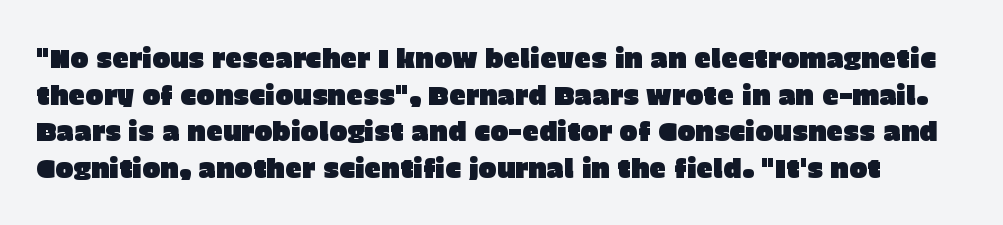
If you drew a line through each stem, it would be perfectly vertical. Nobody touched the tracking dial on this one. Rule under the text: the space is simply empty. Rows of type keep a routine distance in the vertical direction.
